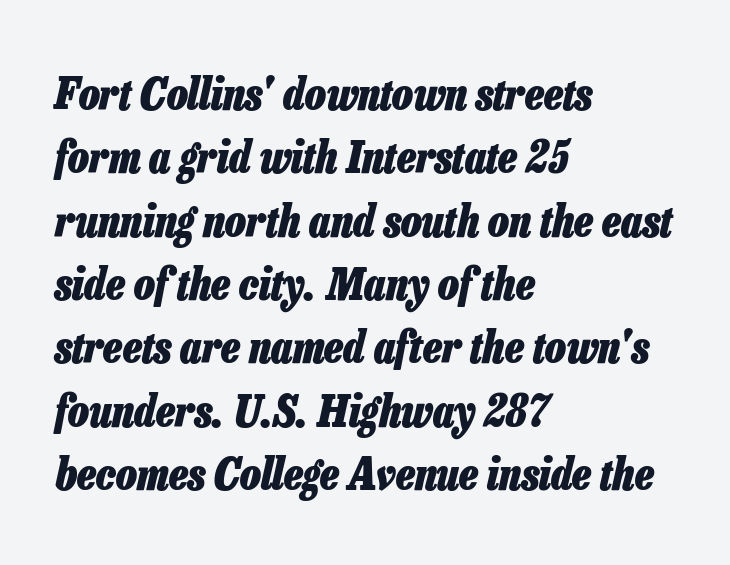
{"italic": "yes", "lean": "right", "slant_degrees": 13, "bold": "yes", "weight": "heavy", "width": "condensed", "stroke_contrast": "low", "x_height": "medium", "monospaced": "no", "underline": "no", "align": "left", "line_spacing": "normal", "line_spacing_ratio": 1.44, "letter_spacing": "normal", "letter_spacing_em": 0.0, "glyph_px": 44}
